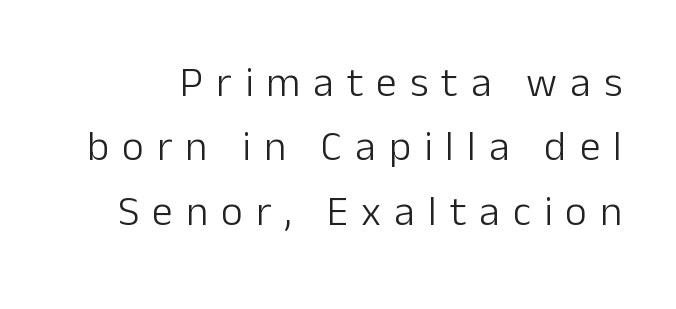
Q: Is the text bold? A: No.
Q: Is the text italic (slanted)? A: No, it is upright.
Q: Is the typeface a serif or a sans-serif typeface? A: Sans-serif.
Q: Is the text underlined? A: No.
Q: Is the spacing between letters normal or unusually wide? A: Unusually wide.
Q: Is the spacing between lines tight, normal or loose? A: Normal.
Q: Width (condensed, normal, or wide)? A: Normal.
Q: Stroke contrast? A: Low.
Q: x-height? A: Medium.
Q: Monospaced? A: No.
